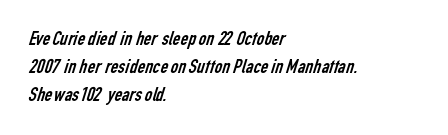
Default kerning and tracking; the words read as compact shapes. A normal amount of white space separates one row of letters from the next. Does the copy run flush right? No — it runs flush left. Plain, unruled lines of type.
